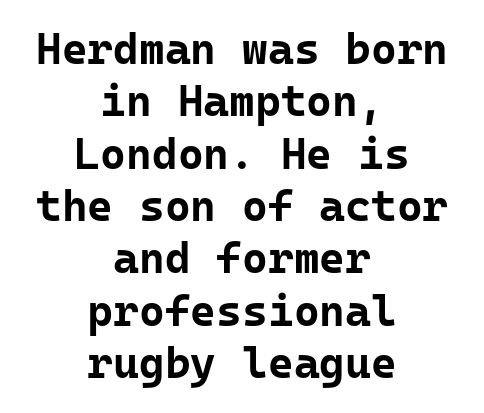
Q: Is the text bold? A: Yes.
Q: Is the text italic (slanted)? A: No, it is upright.
Q: Is the typeface a serif or a sans-serif typeface? A: Sans-serif.
Q: Is the text underlined? A: No.
Q: How is the paragraph aligned? A: Centered.
Q: Is the spacing between letters normal or unusually wide? A: Normal.
Q: Width (condensed, normal, or wide)? A: Normal.
Q: Stroke contrast? A: Low.
Q: x-height? A: Medium.
Q: Monospaced? A: Yes.
